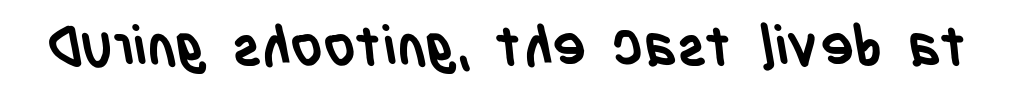
Q: Is the text bold? A: Yes.
Q: Is the typeface a serif or a sans-serif typeface? A: Sans-serif.
Q: Is the text underlined? A: No.
Q: Is the spacing between letters normal or unusually wide? A: Normal.
Q: Width (condensed, normal, or wide)? A: Condensed.
Q: Stroke contrast? A: Low.
Q: x-height? A: Large.
Q: Monospaced? A: No.
